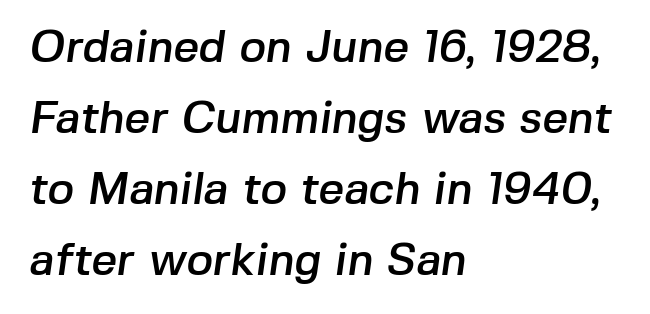
The image shows 45 px sans-serif type; set left-aligned, normal line spacing (1.58x), normal letter spacing, not underlined; low stroke contrast and a medium x-height.
